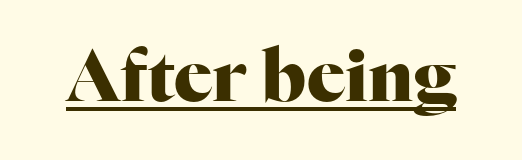
Q: Is the text bold? A: Yes.
Q: Is the text italic (slanted)? A: No, it is upright.
Q: Is the typeface a serif or a sans-serif typeface? A: Serif.
Q: Is the text underlined? A: Yes.
Q: Is the spacing between letters normal or unusually wide? A: Normal.
Q: Width (condensed, normal, or wide)? A: Normal.
Q: Stroke contrast? A: High.
Q: x-height? A: Medium.
Q: Monospaced? A: No.
